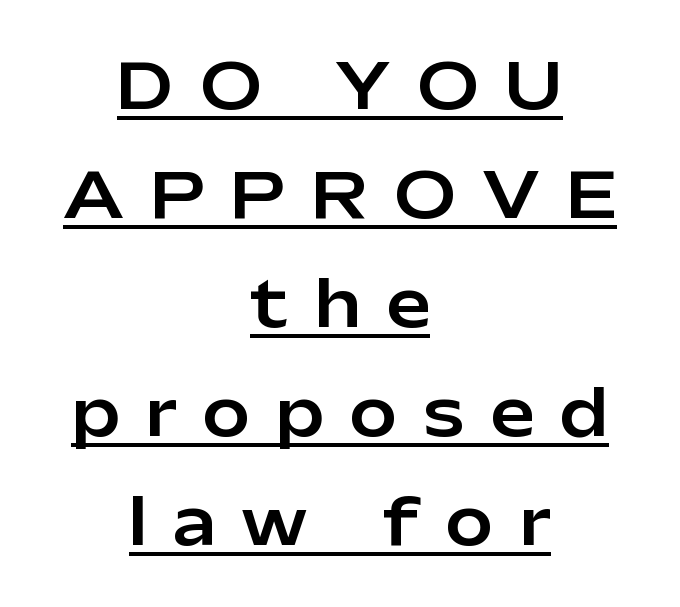
Q: Is the text italic (slanted)? A: No, it is upright.
Q: Is the typeface a serif or a sans-serif typeface? A: Sans-serif.
Q: Is the text underlined? A: Yes.
Q: How is the paragraph aligned? A: Centered.
Q: Is the spacing between letters normal or unusually wide? A: Unusually wide.
Q: Width (condensed, normal, or wide)? A: Normal.
Q: Stroke contrast? A: Low.
Q: x-height? A: Medium.
Q: Monospaced? A: No.
